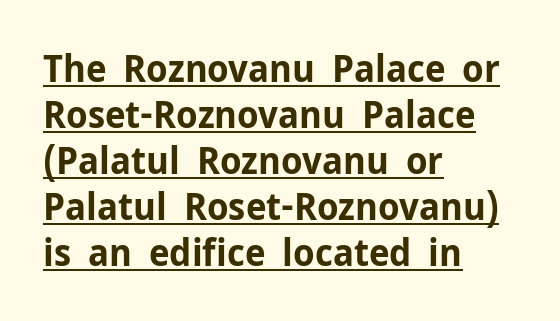
{"serif": "no", "italic": "no", "bold": "yes", "weight": "bold", "width": "normal", "stroke_contrast": "low", "x_height": "medium", "monospaced": "no", "underline": "yes", "align": "left", "line_spacing_ratio": 1.21, "letter_spacing": "normal", "letter_spacing_em": 0.0, "glyph_px": 38}
